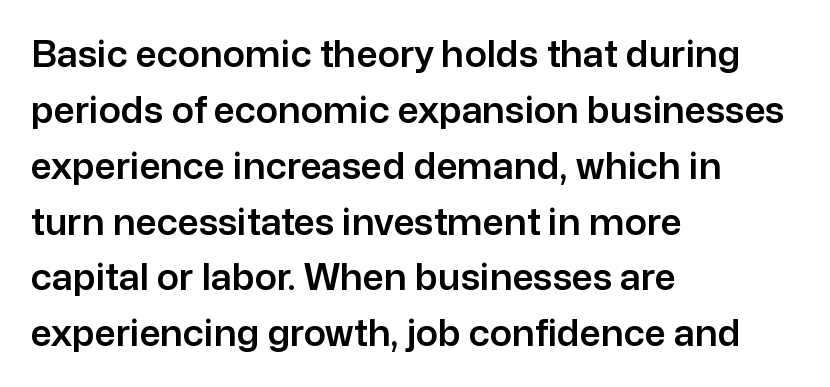
{"serif": "no", "italic": "no", "width": "normal", "stroke_contrast": "low", "x_height": "medium", "monospaced": "no", "underline": "no", "align": "left", "line_spacing": "normal", "line_spacing_ratio": 1.51, "letter_spacing": "normal", "letter_spacing_em": 0.0, "glyph_px": 37}
